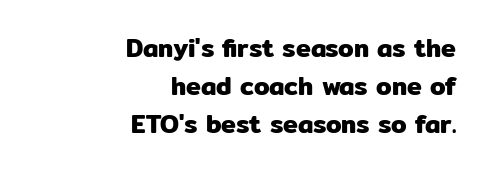
Q: Is the text italic (slanted)? A: No, it is upright.
Q: Is the text underlined? A: No.
Q: How is the paragraph aligned? A: Right-aligned.
Q: Is the spacing between letters normal or unusually wide? A: Normal.
Q: Is the spacing between lines tight, normal or loose? A: Normal.
